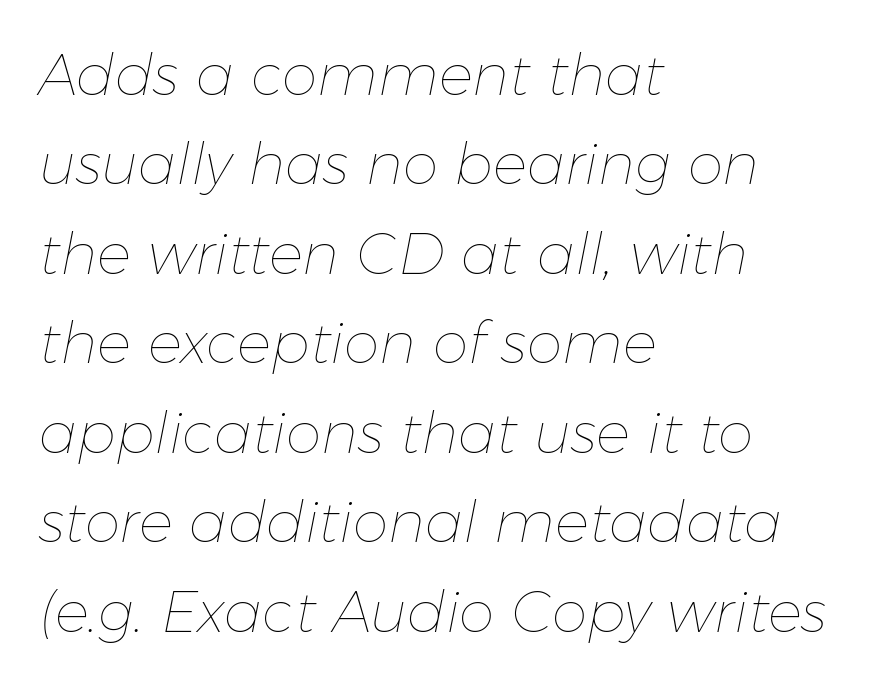
Q: Is the text bold? A: No.
Q: Is the text italic (slanted)? A: Yes, it leans right by about 11 degrees.
Q: Is the text underlined? A: No.
Q: How is the paragraph aligned? A: Left-aligned.
Q: Is the spacing between letters normal or unusually wide? A: Normal.
Q: Is the spacing between lines tight, normal or loose? A: Normal.
Q: Width (condensed, normal, or wide)? A: Normal.
Q: Stroke contrast? A: Low.
Q: x-height? A: Medium.
Q: Monospaced? A: No.
